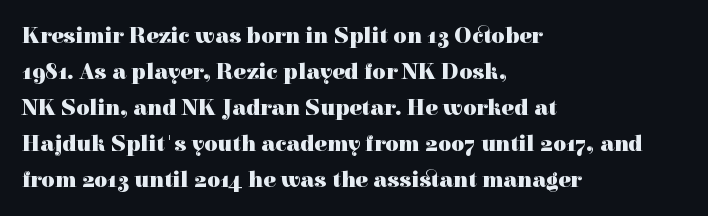
The image shows 23 px bold type, upright; set left-aligned, normal line spacing (1.56x), normal letter spacing, not underlined.
